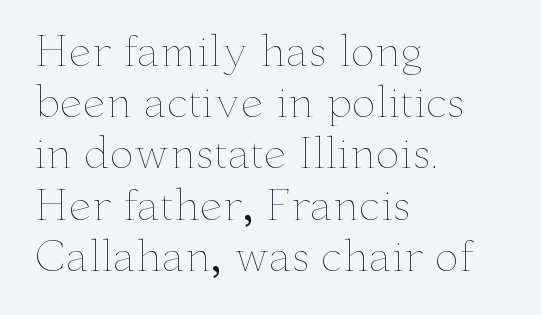
Q: Is the text bold? A: No.
Q: Is the text italic (slanted)? A: No, it is upright.
Q: Is the text underlined? A: No.
Q: How is the paragraph aligned? A: Left-aligned.
Q: Is the spacing between letters normal or unusually wide? A: Normal.
Q: Is the spacing between lines tight, normal or loose? A: Normal.
Q: Width (condensed, normal, or wide)? A: Wide.
Q: Stroke contrast? A: Low.
Q: x-height? A: Small.
Q: Monospaced? A: No.
